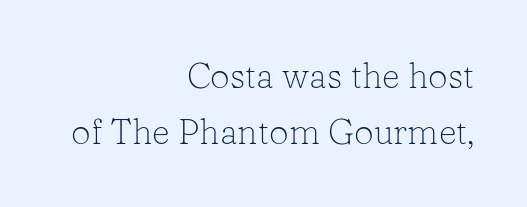
Normally led — the rows are evenly, conventionally spaced. Proportional: the letters do not fall into vertical columns. The passage shown is not underscored anywhere. No heavy texture on the line: the type isn't bold. The setting favours the right margin, as signatures and pull-quotes sometimes do.
